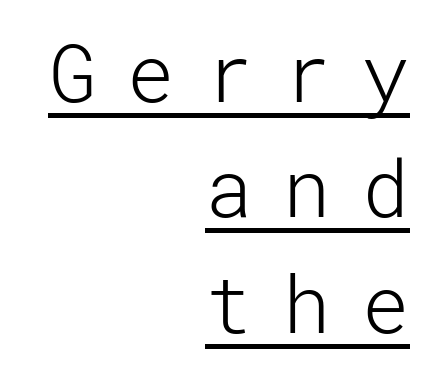
Q: Is the text bold? A: No.
Q: Is the text italic (slanted)? A: No, it is upright.
Q: Is the typeface a serif or a sans-serif typeface? A: Sans-serif.
Q: Is the text underlined? A: Yes.
Q: How is the paragraph aligned? A: Right-aligned.
Q: Is the spacing between letters normal or unusually wide? A: Unusually wide.
Q: Is the spacing between lines tight, normal or loose? A: Normal.
Q: Width (condensed, normal, or wide)? A: Normal.
Q: Stroke contrast? A: Low.
Q: x-height? A: Medium.
